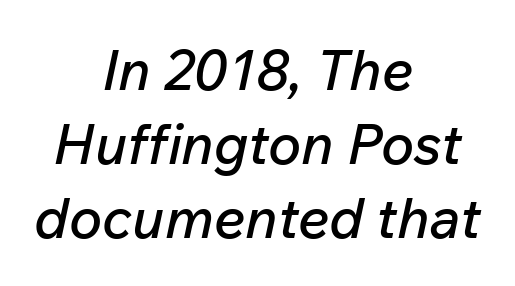
Q: Is the text italic (slanted)? A: Yes, it leans right by about 12 degrees.
Q: Is the text underlined? A: No.
Q: How is the paragraph aligned? A: Centered.
Q: Is the spacing between letters normal or unusually wide? A: Normal.
Q: Is the spacing between lines tight, normal or loose? A: Normal.
Q: Width (condensed, normal, or wide)? A: Normal.
Q: Stroke contrast? A: Low.
Q: x-height? A: Medium.
Q: Monospaced? A: No.
